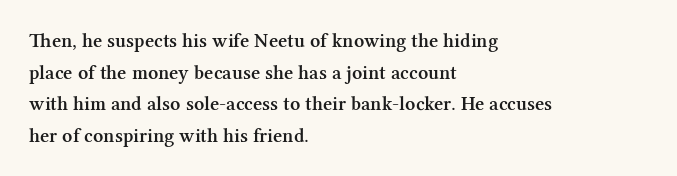
{"italic": "no", "bold": "semi", "underline": "no", "align": "left", "line_spacing": "normal", "line_spacing_ratio": 1.58, "letter_spacing": "normal", "letter_spacing_em": 0.0, "glyph_px": 20}
